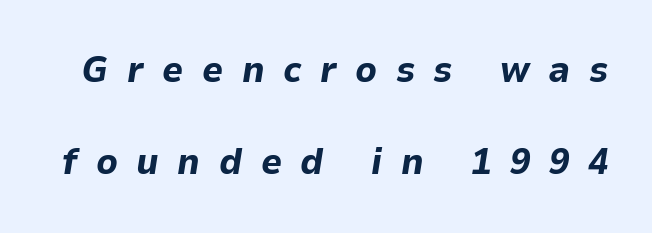
{"italic": "yes", "lean": "right", "slant_degrees": 9, "bold": "yes", "weight": "bold", "width": "normal", "stroke_contrast": "low", "x_height": "medium", "monospaced": "no", "underline": "no", "line_spacing": "loose", "line_spacing_ratio": 2.49, "letter_spacing": "wide", "letter_spacing_em": 0.5, "glyph_px": 37}
